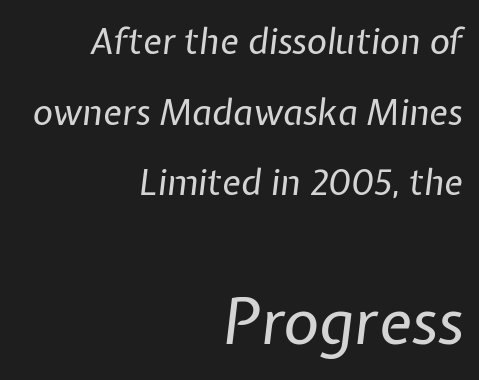
The font's italic variant was chosen for this text. The strokes carry an ordinary text weight at most. The passage shown is typed in a proportional face where columns would drift. The rendering anchors every line to the right-hand side. If you measured baseline to baseline, you'd find a long distance.
